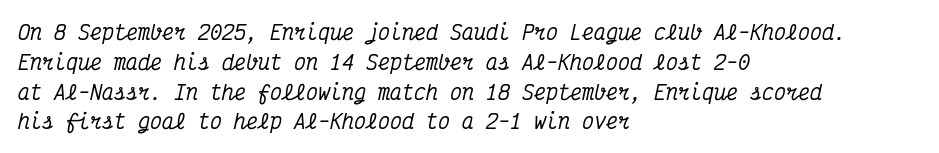
{"italic": "yes", "lean": "right", "slant_degrees": 12, "underline": "no", "align": "left", "line_spacing": "normal", "line_spacing_ratio": 1.49, "letter_spacing": "normal", "letter_spacing_em": 0.0, "glyph_px": 20}
